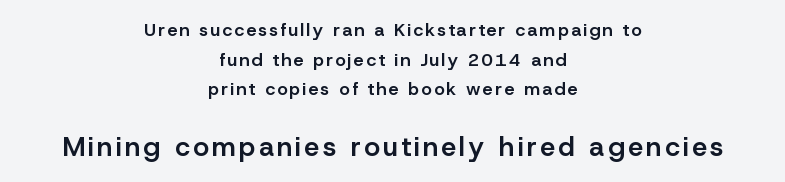
The image shows 27 px text type, upright; set centered, normal line spacing (1.65x), not underlined; the second (bottom) block is 1.5x larger.
